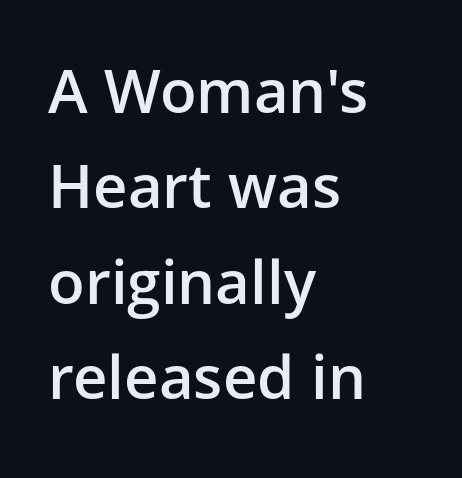
{"serif": "no", "italic": "no", "bold": "semi", "weight": "semibold", "width": "normal", "stroke_contrast": "low", "x_height": "medium", "monospaced": "no", "underline": "no", "align": "left", "line_spacing": "normal", "line_spacing_ratio": 1.59, "letter_spacing": "normal", "letter_spacing_em": 0.0, "glyph_px": 60}
